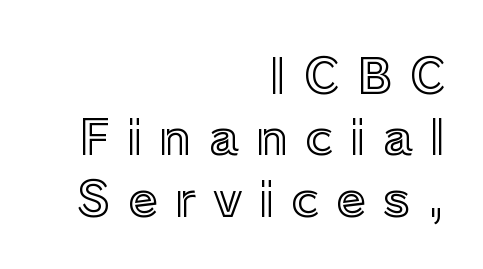
Q: Is the text italic (slanted)? A: No, it is upright.
Q: Is the text underlined? A: No.
Q: How is the paragraph aligned? A: Right-aligned.
Q: Is the spacing between letters normal or unusually wide? A: Unusually wide.
Q: Is the spacing between lines tight, normal or loose? A: Normal.
Q: Width (condensed, normal, or wide)? A: Normal.
Q: x-height? A: Medium.
Q: Monospaced? A: No.
